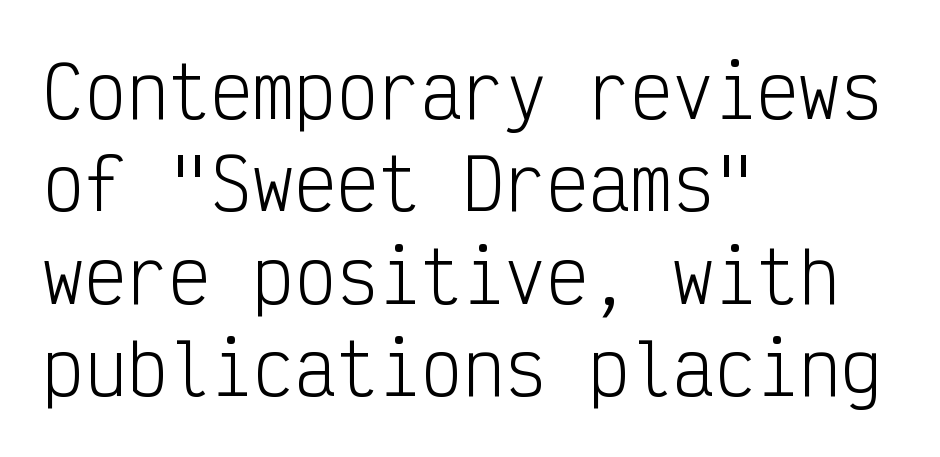
{"serif": "no", "italic": "no", "bold": "no", "weight": "light", "width": "condensed", "stroke_contrast": "low", "x_height": "medium", "monospaced": "yes", "underline": "no", "align": "left", "line_spacing": "normal", "line_spacing_ratio": 1.32, "letter_spacing": "normal", "letter_spacing_em": 0.0, "glyph_px": 70}
